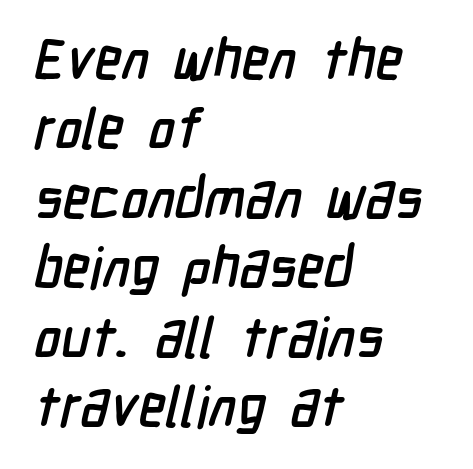
{"serif": "no", "width": "condensed", "stroke_contrast": "low", "x_height": "medium", "monospaced": "no", "underline": "no", "align": "left", "line_spacing_ratio": 1.24, "letter_spacing": "normal", "letter_spacing_em": 0.0, "glyph_px": 56}
